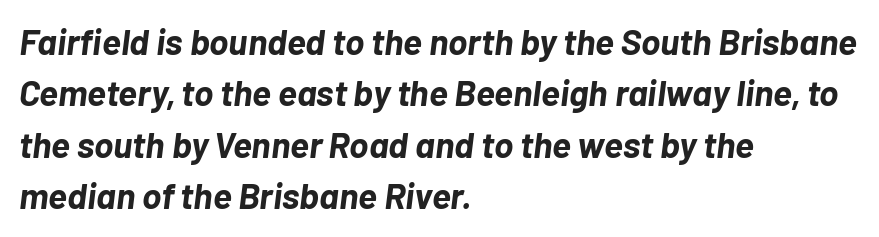
{"italic": "yes", "lean": "right", "slant_degrees": 7, "bold": "yes", "weight": "bold", "width": "normal", "stroke_contrast": "low", "x_height": "medium", "monospaced": "no", "underline": "no", "align": "left", "line_spacing": "normal", "line_spacing_ratio": 1.43, "letter_spacing": "normal", "letter_spacing_em": 0.0, "glyph_px": 36}
